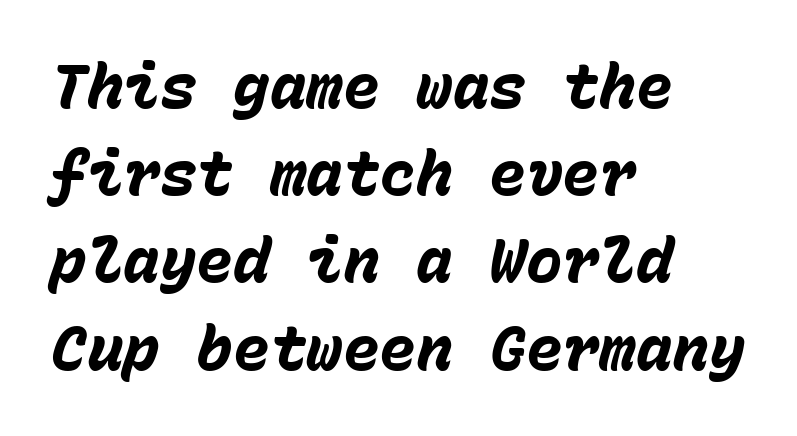
Heft: maximum for text — a bold. Line beginnings align vertically; line endings do not. Is the letter spacing exaggerated? No — it looks like the ordinary default. The lines sit at an ordinary, default distance from one another. The words here are not underlined.
